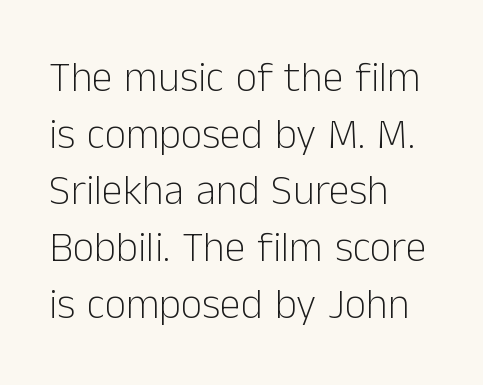
Q: Is the text bold? A: No.
Q: Is the text italic (slanted)? A: No, it is upright.
Q: Is the typeface a serif or a sans-serif typeface? A: Sans-serif.
Q: Is the text underlined? A: No.
Q: How is the paragraph aligned? A: Left-aligned.
Q: Is the spacing between letters normal or unusually wide? A: Normal.
Q: Is the spacing between lines tight, normal or loose? A: Normal.
Q: Width (condensed, normal, or wide)? A: Normal.
Q: Stroke contrast? A: Low.
Q: x-height? A: Medium.
Q: Monospaced? A: No.
